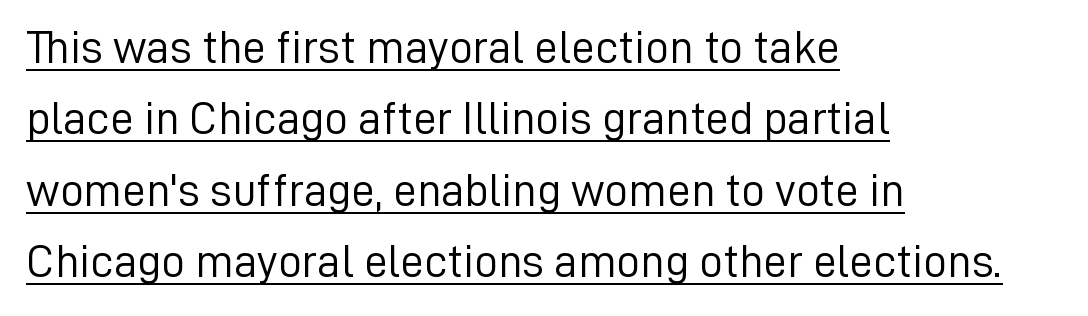
The letterforms sit at book weight or below. This sample has the flowing, uneven cadence of proportional lettering. The tracking reads as untouched default to a designer's eye. The rag falls on the right side of this text block. The specimen includes a rule beneath the text block's lines. The typeface chosen for these lines omits serifs.
